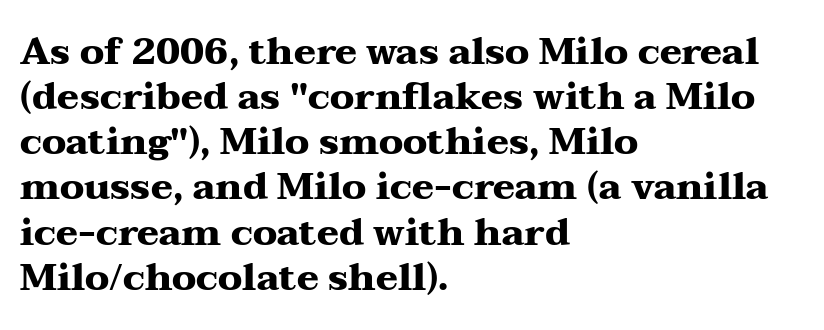
A dark, heavy texture on the line: the type is bold. Note the varied advance widths — an 'i' is clearly narrower than an 'm'. Unlike a clean sans, this face finishes its strokes with serifs. All the whitespace from short lines collects on the right.
